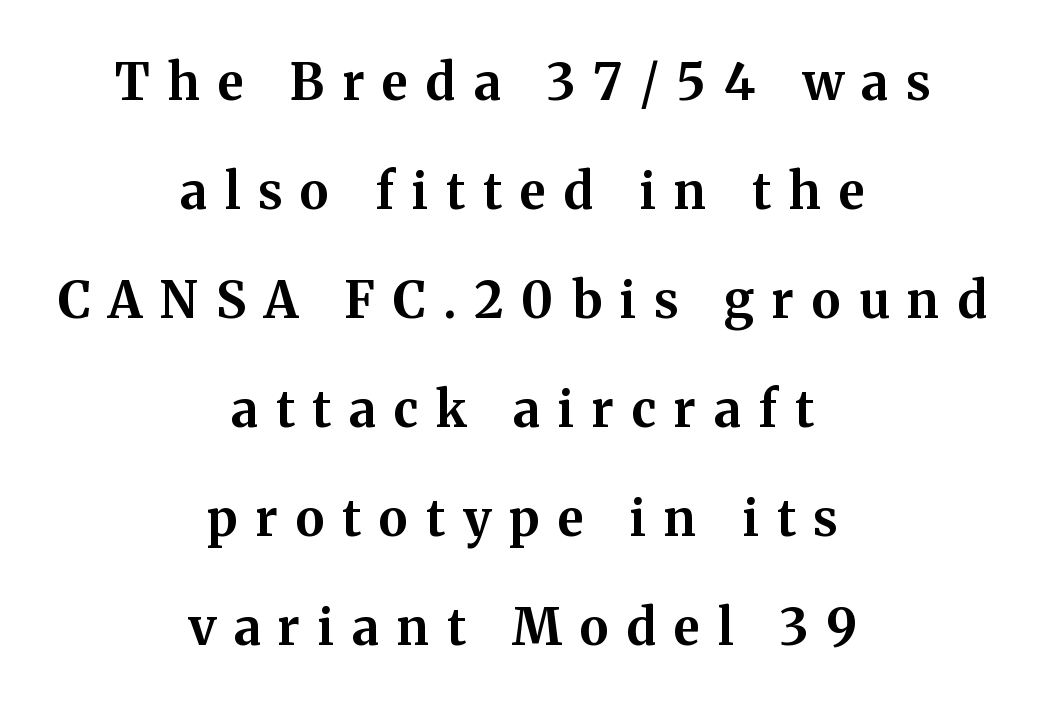
Q: Is the text bold? A: Yes.
Q: Is the text italic (slanted)? A: No, it is upright.
Q: Is the typeface a serif or a sans-serif typeface? A: Serif.
Q: Is the text underlined? A: No.
Q: How is the paragraph aligned? A: Centered.
Q: Is the spacing between letters normal or unusually wide? A: Unusually wide.
Q: Is the spacing between lines tight, normal or loose? A: Loose.
Q: Width (condensed, normal, or wide)? A: Normal.
Q: Stroke contrast? A: Medium.
Q: x-height? A: Medium.
Q: Monospaced? A: No.
